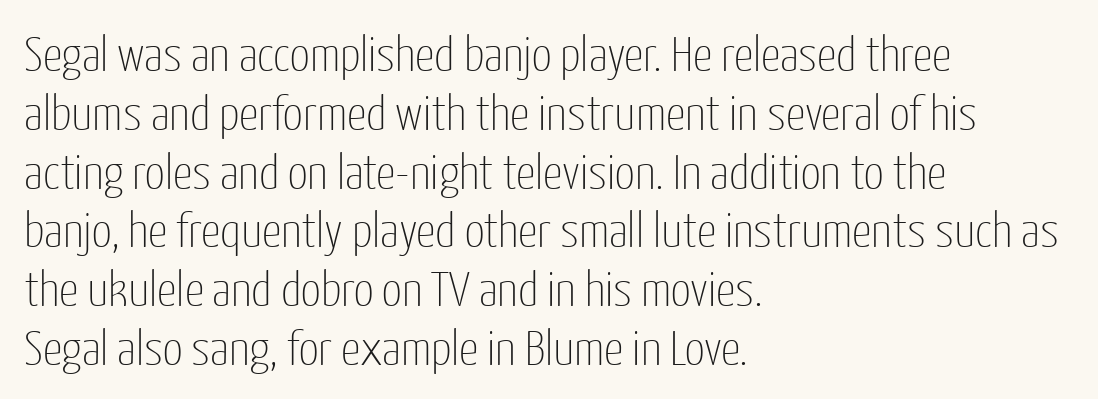
The image shows 49 px thin, condensed sans-serif type, upright; set left-aligned, line spacing 1.2x, normal letter spacing, not underlined; low stroke contrast and a medium x-height.
